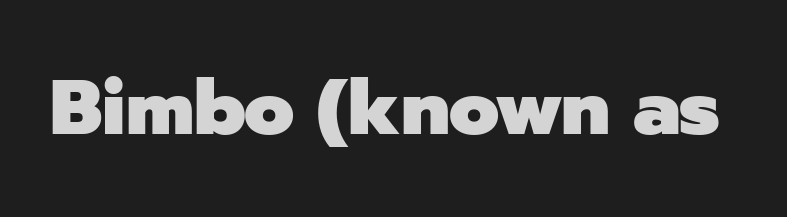
Do the letters lean? They stand straight. Serifs: no, the terminals of the letterforms are clean. The words here are not underlined. The glyphs have the mass of a bold cut. Varying glyph widths throughout — classic text-font behaviour. Observe the ordinary spacing: letters are neighbours, not strangers.
